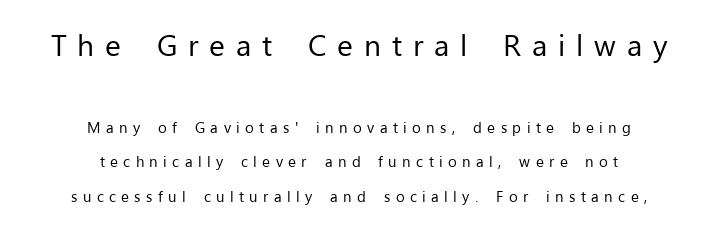
Q: Is the text bold? A: No.
Q: Is the text italic (slanted)? A: No, it is upright.
Q: Is the typeface a serif or a sans-serif typeface? A: Sans-serif.
Q: Is the text underlined? A: No.
Q: How is the paragraph aligned? A: Centered.
Q: Is the spacing between letters normal or unusually wide? A: Unusually wide.
Q: Is the spacing between lines tight, normal or loose? A: Loose.
Q: Which block of text is set in a larger size, the first (top) or the second (bottom)? A: The first (top) one.
Q: Width (condensed, normal, or wide)? A: Normal.
Q: Stroke contrast? A: Low.
Q: x-height? A: Medium.
Q: Monospaced? A: No.
